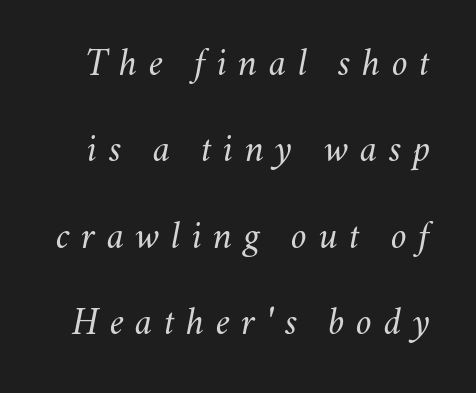
The image shows 40 px light type, italic (leaning right); set loose line spacing (2.16x), unusually wide letter spacing (+0.28 em), not underlined; medium stroke contrast and a small x-height.
